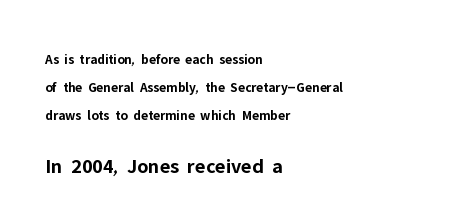
The image shows 21 px bold type, upright; set left-aligned, loose line spacing (1.99x), normal letter spacing, not underlined; the second (bottom) block is 1.5x larger.
